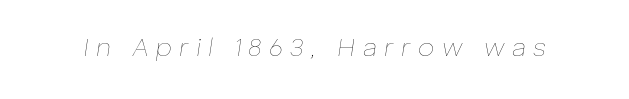
The image shows 26 px text type, italic (leaning right); set unusually wide letter spacing (+0.28 em), not underlined.
